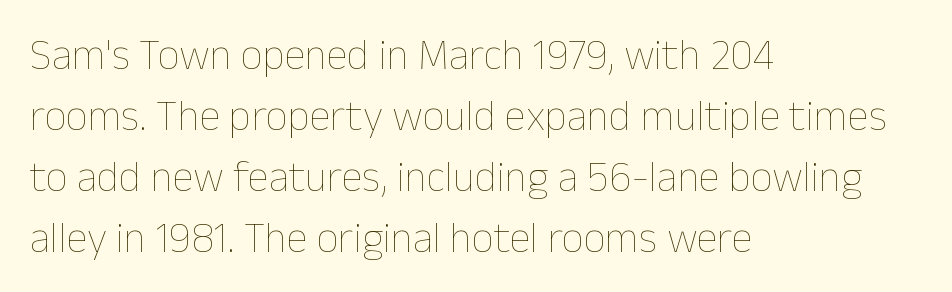
The text block is weighted toward the left margin, trailing off unevenly rightward. One glance says typical: line gaps are just what's usual. The tracking reads as untouched default to a designer's eye. Does the lettering tilt? It doesn't — this is upright. The face used here is proportionally spaced, like ordinary book or web type. Glance below the letters and you will spot only blank space.
